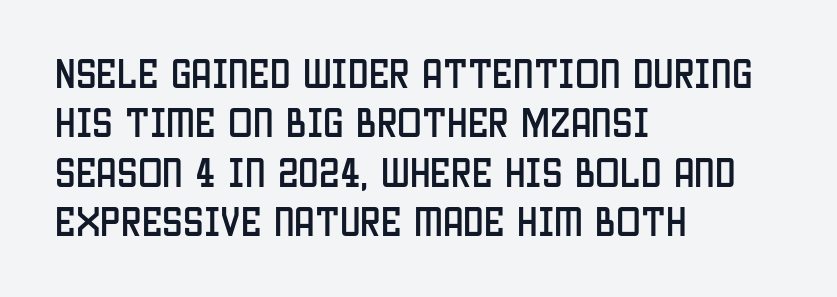
The ragged edge is on the right, which tells us the setting is flush left. No word sits above an underline. The rendering uses natural spacing where letterforms have individual widths. The rows are spaced the way most documents space them. The typeface chosen for these lines omits serifs. Every character sits straight up, as roman type does.
